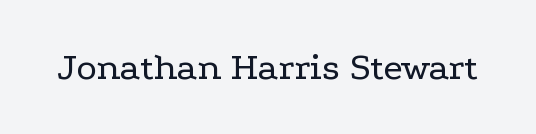
{"serif": "yes", "italic": "no", "bold": "no", "weight": "regular", "width": "wide", "stroke_contrast": "low", "x_height": "medium", "monospaced": "no", "underline": "no", "letter_spacing": "normal", "letter_spacing_em": 0.0, "glyph_px": 39}
